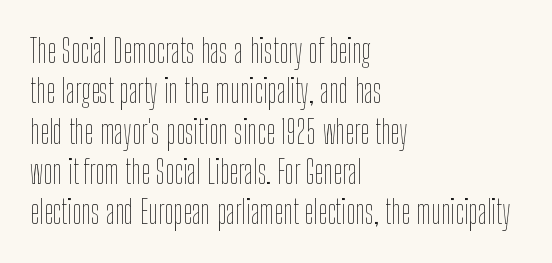
Each line starts at the same left margin while the right side varies. Standard letterfit; no display-style spreading of the glyphs. Nope, not italic — everything's standing straight. Type without underlining. These lines are rendered in a variable-pitch font. Weight: in the light-to-regular range.
